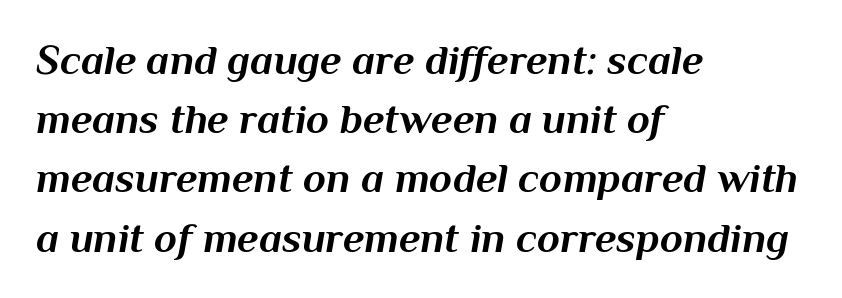
Q: Is the text bold? A: Yes.
Q: Is the text italic (slanted)? A: Yes, it leans right by about 10 degrees.
Q: Is the text underlined? A: No.
Q: How is the paragraph aligned? A: Left-aligned.
Q: Is the spacing between letters normal or unusually wide? A: Normal.
Q: Is the spacing between lines tight, normal or loose? A: Normal.
Q: Width (condensed, normal, or wide)? A: Normal.
Q: Stroke contrast? A: Medium.
Q: x-height? A: Medium.
Q: Monospaced? A: No.
